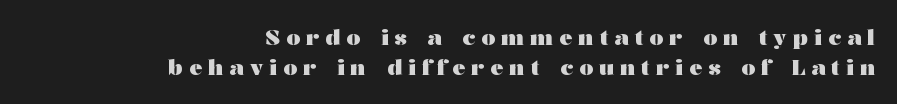
The area under the type is left untouched. The gaps between neighbouring characters are conspicuously large. Compared with a flush-left layout, this one pins lines to the opposite, right side. Typesetter's note: full bold, strokes at maximum text heaviness. Leading: standard.
